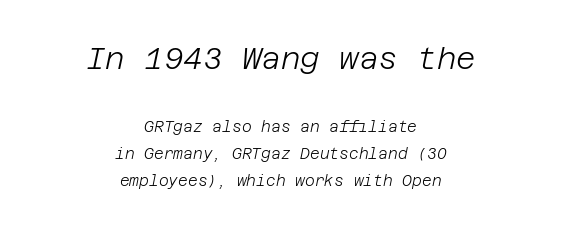
The image shows 30 px light type, italic (leaning right); set centered, line spacing 1.78x, normal letter spacing, not underlined; the first (top) block is 2.0x larger; low stroke contrast and a large x-height.
